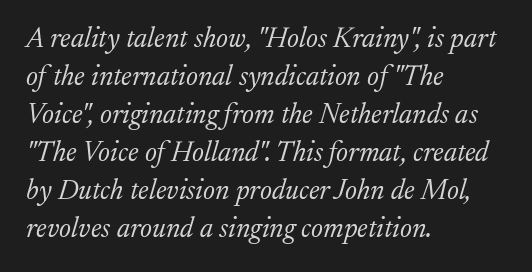
{"serif": "yes", "italic": "yes", "lean": "right", "slant_degrees": 17, "bold": "no", "weight": "light", "width": "normal", "stroke_contrast": "low", "x_height": "medium", "monospaced": "no", "underline": "no", "align": "left", "line_spacing": "normal", "line_spacing_ratio": 1.36, "letter_spacing": "normal", "letter_spacing_em": 0.0, "glyph_px": 28}
